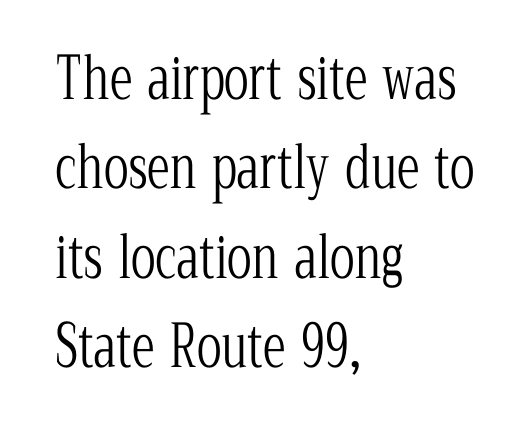
No word sits above an underline. Leading matches the norm, producing a regular column. Line starts are locked; line ends wander. Font category for this specimen: serif. The strokes are not fattened; the text isn't bold.
